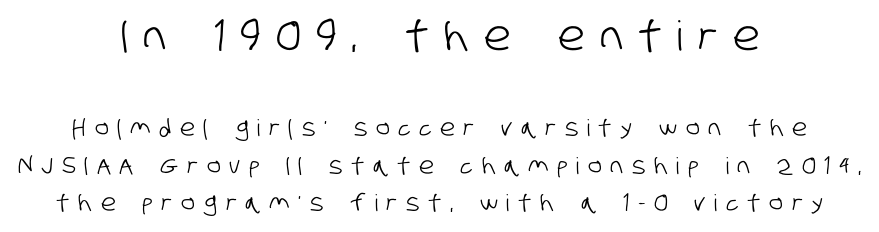
{"serif": "no", "width": "condensed", "stroke_contrast": "low", "x_height": "large", "monospaced": "no", "underline": "no", "align": "center", "line_spacing": "normal", "line_spacing_ratio": 1.64, "letter_spacing": "wide", "letter_spacing_em": 0.38, "larger_block": "first", "size_ratio": 1.78, "glyph_px": 41}
